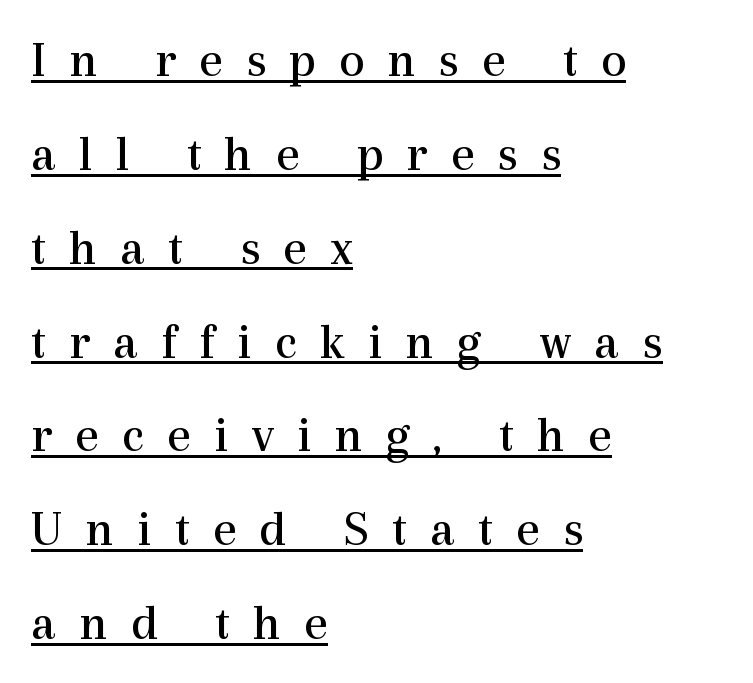
{"serif": "yes", "italic": "no", "bold": "no", "weight": "regular", "width": "normal", "x_height": "medium", "monospaced": "no", "underline": "yes", "align": "left", "line_spacing_ratio": 1.84, "letter_spacing": "wide", "letter_spacing_em": 0.45, "glyph_px": 51}
